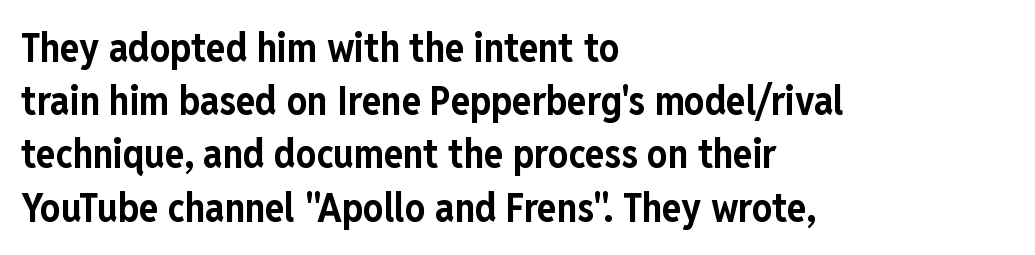
Designer's note — italics off, roman on. You could call the tracking neutral — neither tight nor loose. A normal amount of white space separates one row of letters from the next. Regarding serifs, this sample does without them. This sample has the flowing, uneven cadence of proportional lettering.
